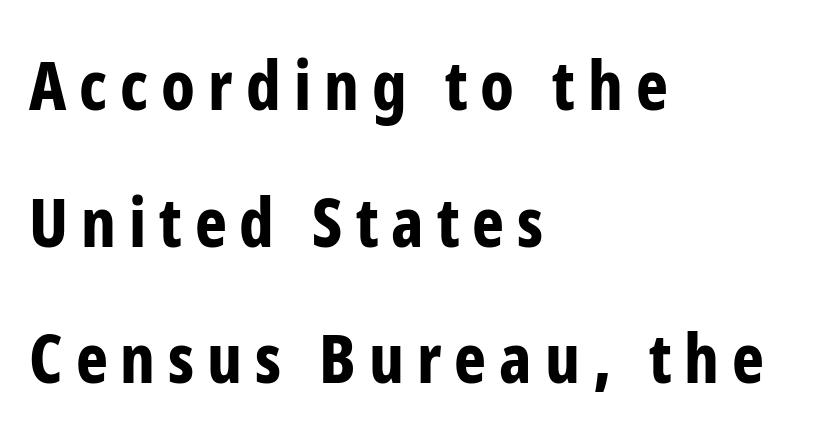
The image shows 68 px bold, condensed sans-serif type, upright; set left-aligned, loose line spacing (2.01x), not underlined; low stroke contrast and a medium x-height.
